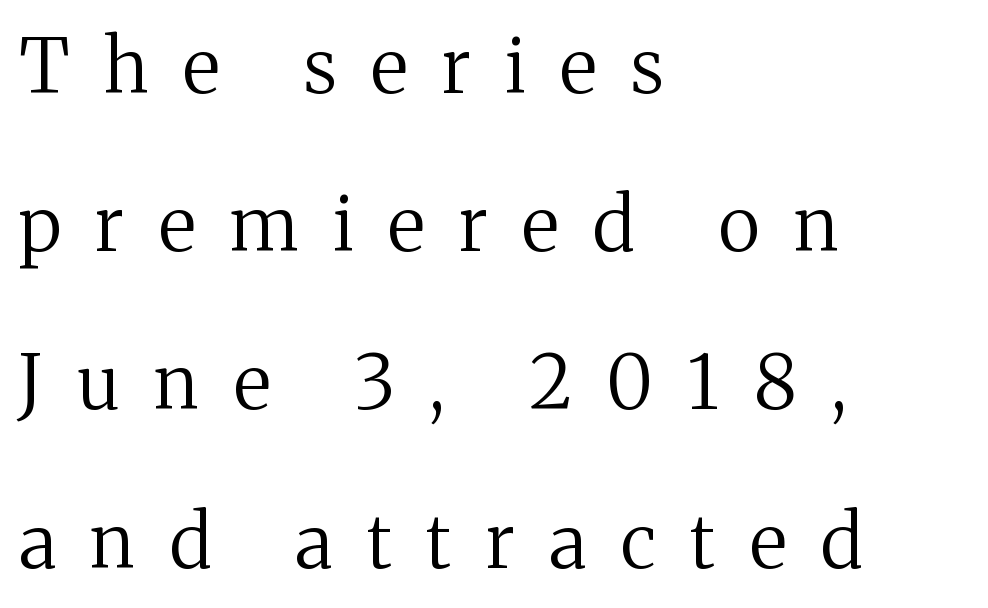
The image shows 75 px regular-weight serif type, upright; set left-aligned, loose line spacing (2.11x), unusually wide letter spacing (+0.46 em), not underlined; medium stroke contrast and a medium x-height.
